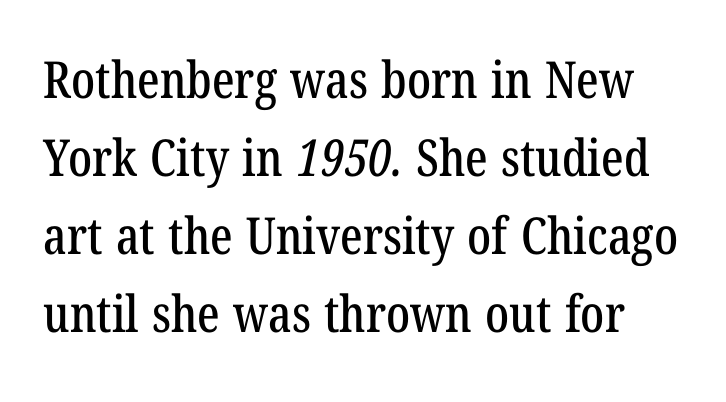
The space between consecutive lines is moderate. A bare baseline throughout the passage. This sample uses plain, unmodified letter spacing. Looks like regular typesetting: each glyph gets only the width it needs.
